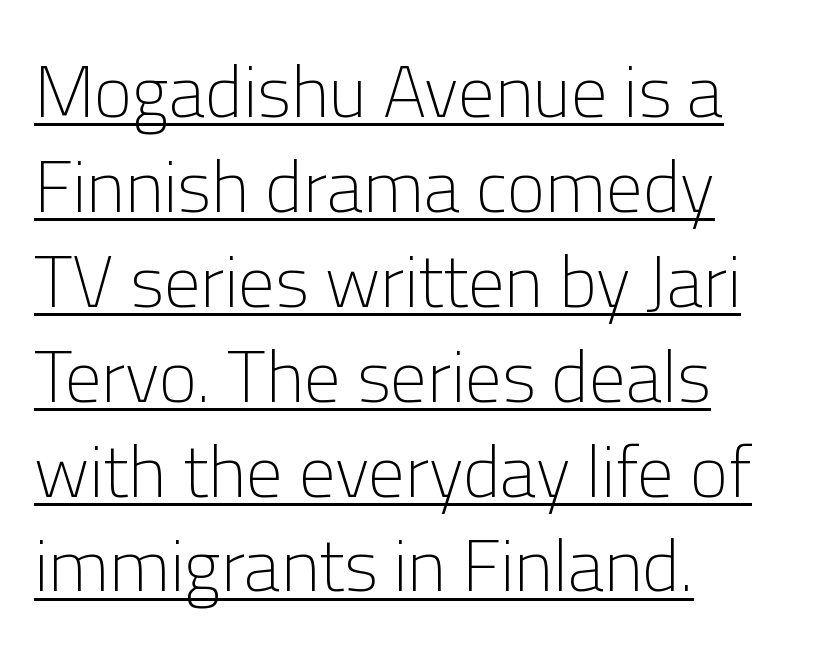
The image shows 73 px light sans-serif type, upright; set left-aligned, normal line spacing (1.3x), normal letter spacing, underlined; low stroke contrast and a medium x-height.
